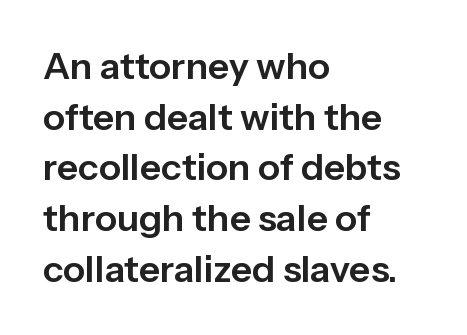
The image shows 37 px sans-serif type, upright; set left-aligned, normal line spacing (1.37x), normal letter spacing, not underlined; low stroke contrast and a medium x-height.
